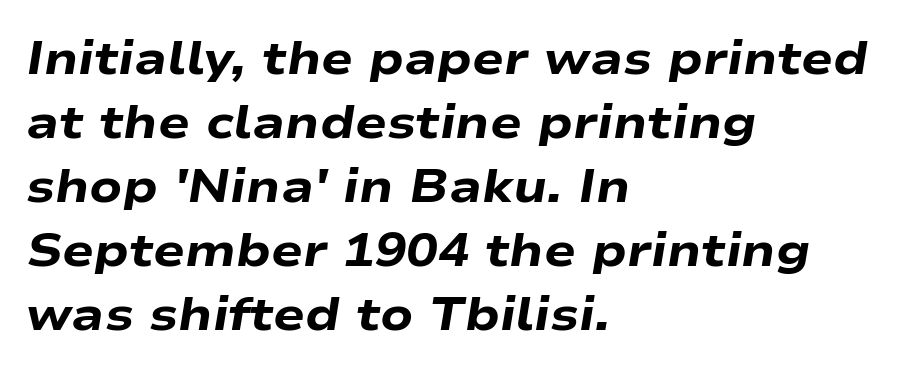
Q: Is the text bold? A: Yes.
Q: Is the text italic (slanted)? A: Yes, it leans right by about 9 degrees.
Q: Is the text underlined? A: No.
Q: How is the paragraph aligned? A: Left-aligned.
Q: Is the spacing between letters normal or unusually wide? A: Normal.
Q: Is the spacing between lines tight, normal or loose? A: Normal.
Q: Width (condensed, normal, or wide)? A: Wide.
Q: Stroke contrast? A: Low.
Q: x-height? A: Medium.
Q: Monospaced? A: No.
